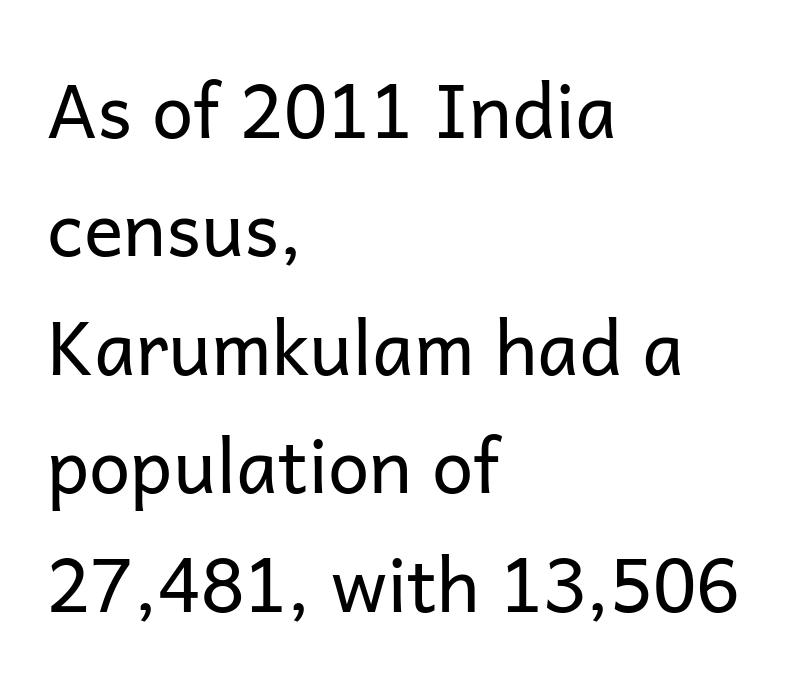
The image shows 74 px regular-weight sans-serif type, upright; set left-aligned, normal line spacing (1.6x), normal letter spacing, not underlined; low stroke contrast and a medium x-height.
